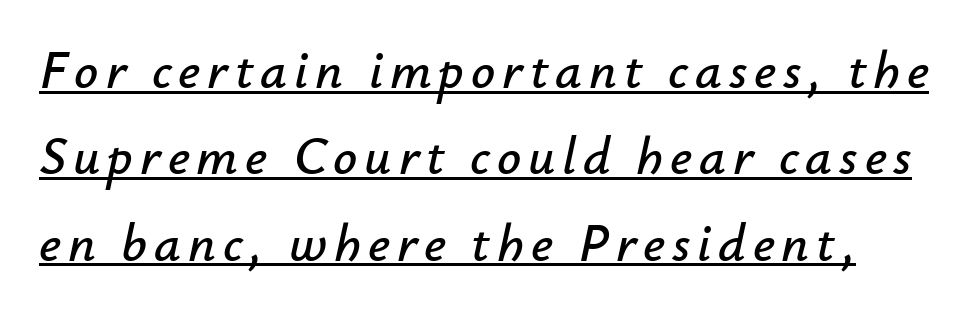
{"italic": "yes", "lean": "right", "slant_degrees": 12, "width": "normal", "stroke_contrast": "low", "x_height": "small", "monospaced": "no", "underline": "yes", "line_spacing": "normal", "line_spacing_ratio": 1.63, "glyph_px": 53}
